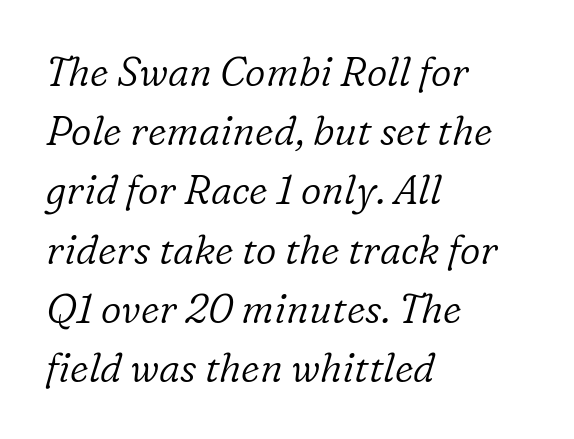
The image shows 40 px light serif type, italic (leaning right); set left-aligned, normal line spacing (1.48x), normal letter spacing, not underlined; low stroke contrast and a medium x-height.
